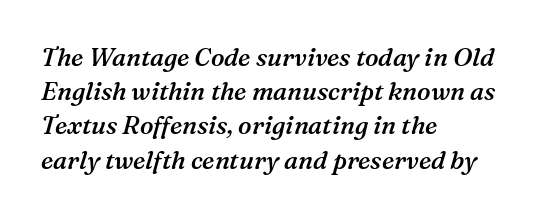
The image shows 25 px text type, italic (leaning right); set left-aligned, normal line spacing (1.37x), normal letter spacing, not underlined.
